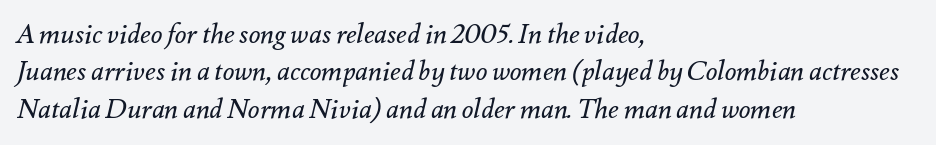
The image shows 27 px text type, italic (leaning right); set left-aligned, normal line spacing (1.38x), normal letter spacing, not underlined.
